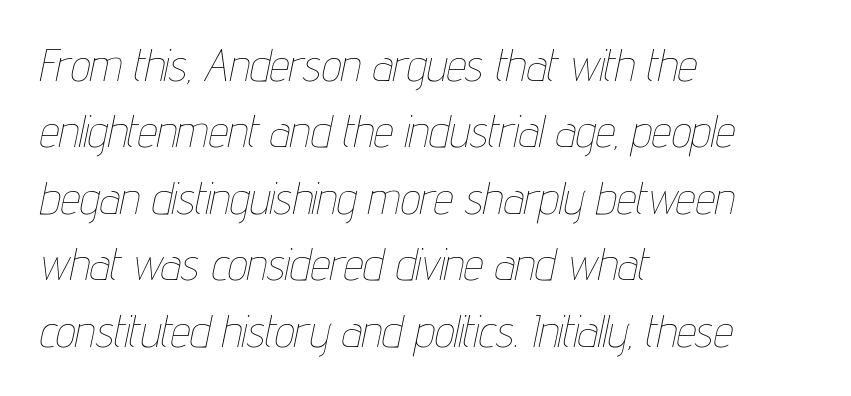
The image shows 44 px thin, condensed type, italic (leaning right); set left-aligned, normal line spacing (1.51x), normal letter spacing, not underlined; low stroke contrast and a medium x-height.
